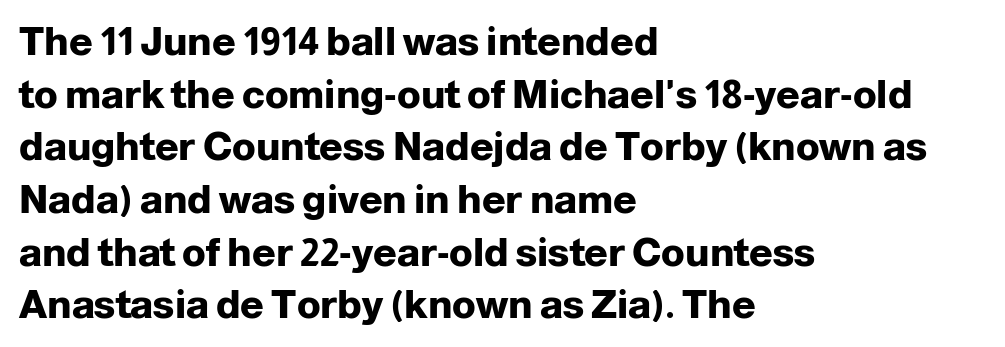
To sum up the face: it is a sans, with no serifs. Here the designer chose a conventional face with non-uniform glyph widths. Typographic density is high because the face is bold. Vertically, the passage feels balanced, rows spaced as you'd expect. Is the letter spacing exaggerated? No — it looks like the ordinary default.
